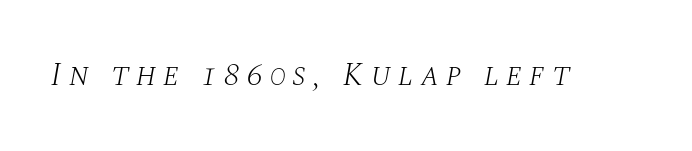
{"serif": "yes", "italic": "yes", "lean": "right", "slant_degrees": 10, "bold": "no", "weight": "light", "width": "normal", "stroke_contrast": "medium", "x_height": "large", "monospaced": "no", "underline": "no", "letter_spacing": "wide", "letter_spacing_em": 0.22, "glyph_px": 32}
